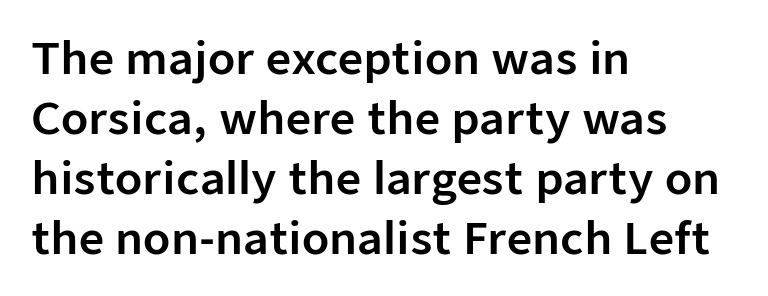
{"serif": "no", "italic": "no", "width": "normal", "stroke_contrast": "low", "x_height": "medium", "monospaced": "no", "underline": "no", "align": "left", "line_spacing": "normal", "line_spacing_ratio": 1.36, "letter_spacing": "normal", "letter_spacing_em": 0.0, "glyph_px": 44}
